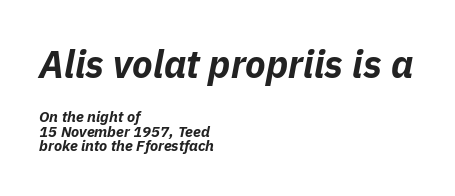
{"italic": "yes", "lean": "right", "slant_degrees": 11, "bold": "yes", "weight": "bold", "width": "normal", "stroke_contrast": "low", "x_height": "medium", "monospaced": "no", "underline": "no", "align": "left", "line_spacing": "tight", "line_spacing_ratio": 0.97, "letter_spacing": "normal", "letter_spacing_em": 0.0, "larger_block": "first", "size_ratio": 2.53, "glyph_px": 38}
